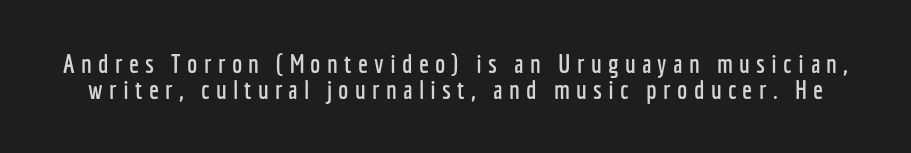
{"italic": "no", "underline": "no", "line_spacing": "tight", "line_spacing_ratio": 0.99, "letter_spacing": "wide", "letter_spacing_em": 0.24, "glyph_px": 26}
